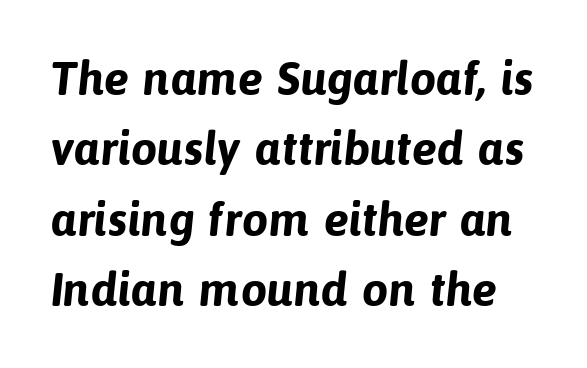
The image shows 47 px bold sans-serif type; set normal line spacing (1.5x), normal letter spacing, not underlined; low stroke contrast and a medium x-height.
